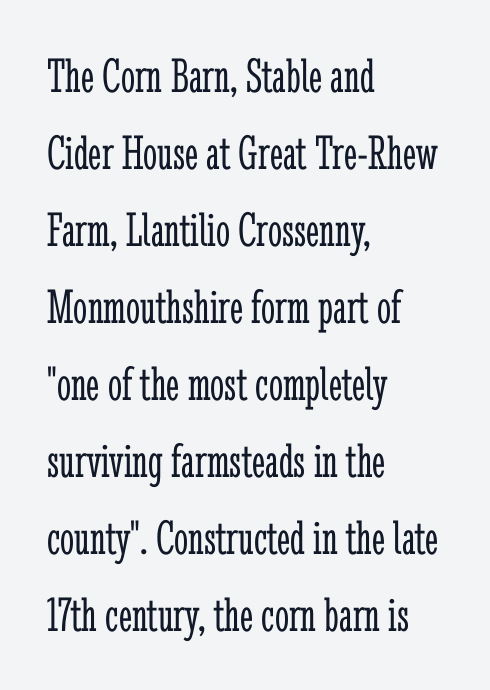
The image shows 50 px light, condensed serif type, upright; set left-aligned, normal line spacing (1.54x), normal letter spacing, not underlined; low stroke contrast and a medium x-height.
